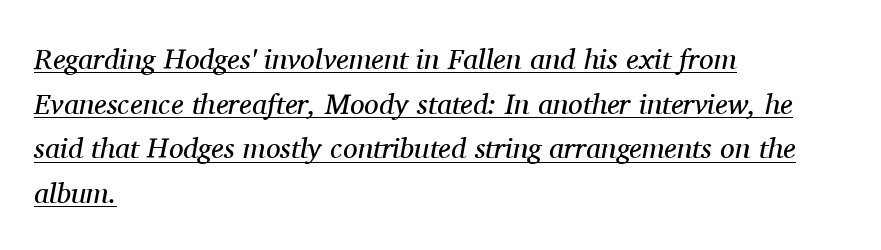
Normally led — the rows are evenly, conventionally spaced. The passage is arranged the way most books set body copy — flush left. Varying glyph widths throughout — classic text-font behaviour. If you drew a line through each stem, it would be angled. No extra tracking has been applied to these lines.
